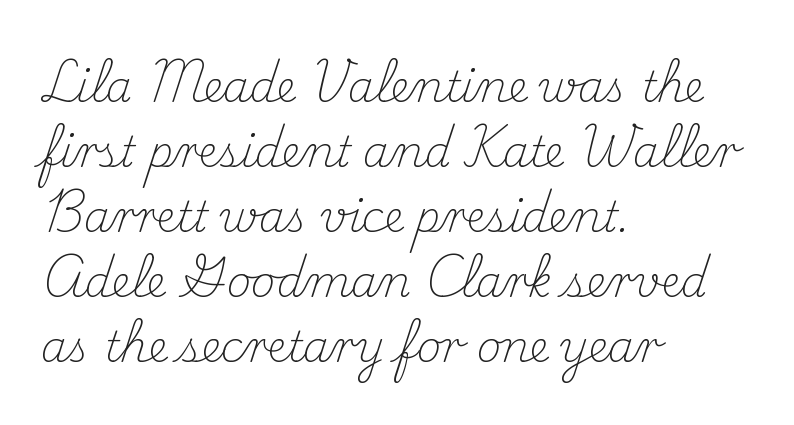
The image shows 42 px light serif type; set left-aligned, normal line spacing (1.55x), normal letter spacing, not underlined; medium stroke contrast and a small x-height.
